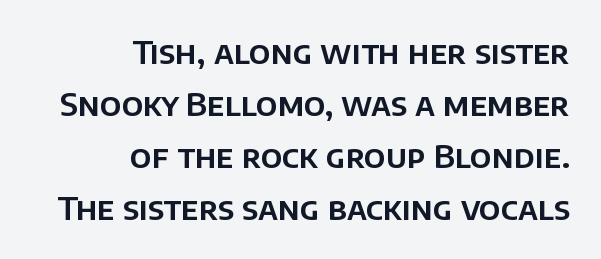
The image shows 32 px sans-serif type, upright; set right-aligned, normal line spacing (1.62x), normal letter spacing, not underlined; low stroke contrast and a large x-height.
